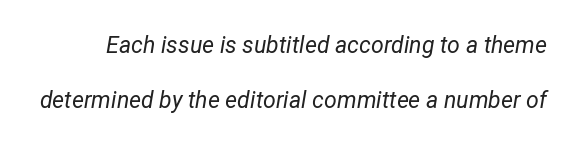
No chunkiness to these letters — they're not bold. This sample uses an oblique cut, with every glyph tilted off the vertical. The lines are spread far apart with generous leading. Clear beneath every line of the passage. There is no visible air inserted between adjacent glyphs.
